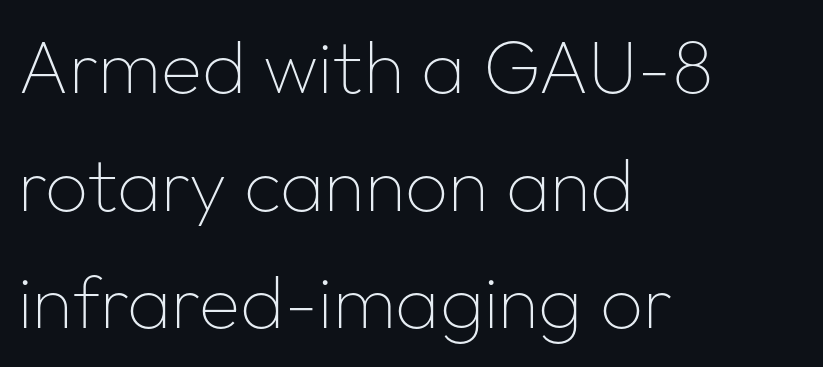
The image shows 75 px thin sans-serif type, upright; set left-aligned, normal line spacing (1.57x), normal letter spacing, not underlined; low stroke contrast and a medium x-height.
